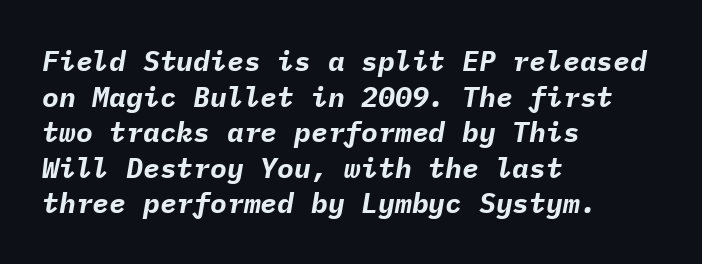
Compared with ordinary roman type, these characters are visibly tilted. If you drew a ruler down the left edge, every line would touch it. Strong, thick strokes mark this as bold type. A typesetter would call this leading conventional body-copy spacing.
